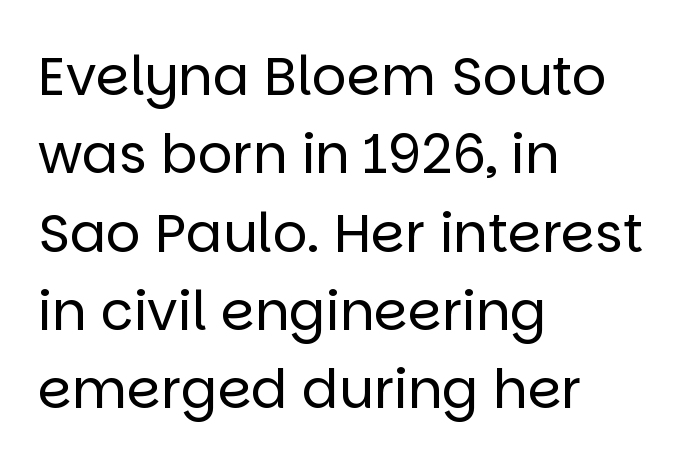
Q: Is the text bold? A: No.
Q: Is the text italic (slanted)? A: No, it is upright.
Q: Is the typeface a serif or a sans-serif typeface? A: Sans-serif.
Q: Is the text underlined? A: No.
Q: How is the paragraph aligned? A: Left-aligned.
Q: Is the spacing between letters normal or unusually wide? A: Normal.
Q: Is the spacing between lines tight, normal or loose? A: Normal.
Q: Width (condensed, normal, or wide)? A: Normal.
Q: Stroke contrast? A: Low.
Q: x-height? A: Large.
Q: Monospaced? A: No.
